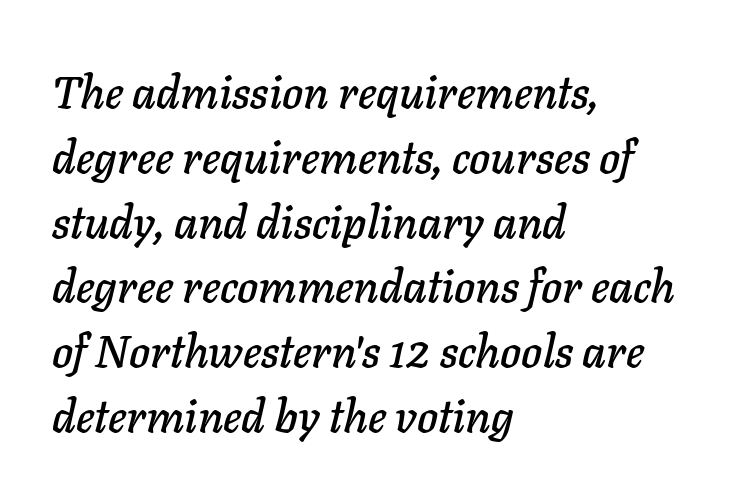
{"italic": "yes", "lean": "right", "slant_degrees": 11, "width": "normal", "stroke_contrast": "low", "x_height": "medium", "monospaced": "no", "underline": "no", "align": "left", "line_spacing": "normal", "line_spacing_ratio": 1.44, "letter_spacing": "normal", "letter_spacing_em": 0.0, "glyph_px": 45}
